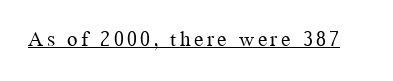
{"italic": "no", "bold": "no", "underline": "yes", "glyph_px": 21}
